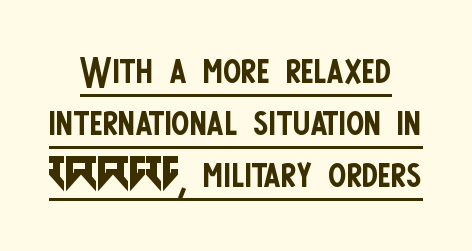
Q: Is the text bold? A: No.
Q: Is the text italic (slanted)? A: No, it is upright.
Q: Is the typeface a serif or a sans-serif typeface? A: Sans-serif.
Q: Is the text underlined? A: Yes.
Q: Is the spacing between letters normal or unusually wide? A: Normal.
Q: Is the spacing between lines tight, normal or loose? A: Tight.
Q: Width (condensed, normal, or wide)? A: Condensed.
Q: Stroke contrast? A: Low.
Q: x-height? A: Large.
Q: Monospaced? A: No.
